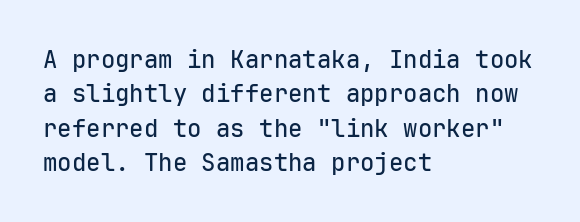
The rows are spaced the way most documents space them. Italic: no, the glyphs are upright roman. Reading down the block, your eye returns to a fixed left position each line. The words here are not underlined. Nothing unusual about the tracking: characters are spaced as the font intends.
